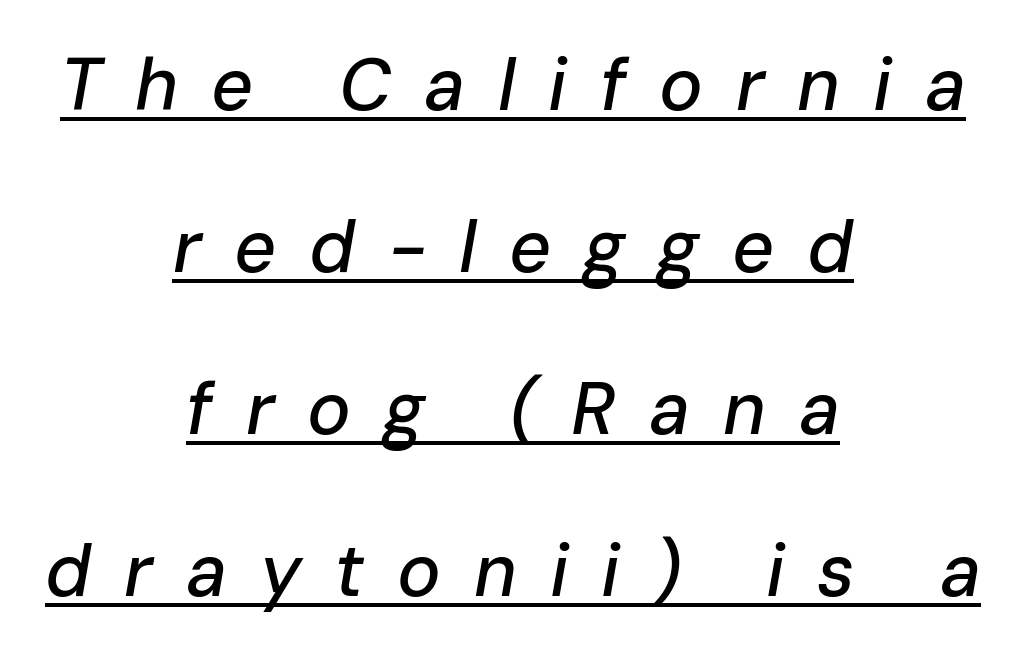
Reading down the block, each line starts at a different indent, mirrored at its end. Think of a printed novel: that variable character pitch is what you see here. Notice the wide empty band between every row — that's loose leading. Posture: slanted. The rendered words wear a rule along their underside.
